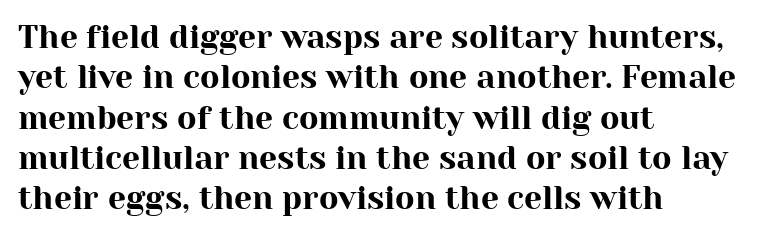
Leading matches the norm, producing a regular column. The baseline area is clear. Glyph-to-glyph distance matches everyday printed text. Here the designer chose a conventional face with non-uniform glyph widths. Each letter's strokes conclude with small projecting serifs. Rendered with straight, roman letterforms.
